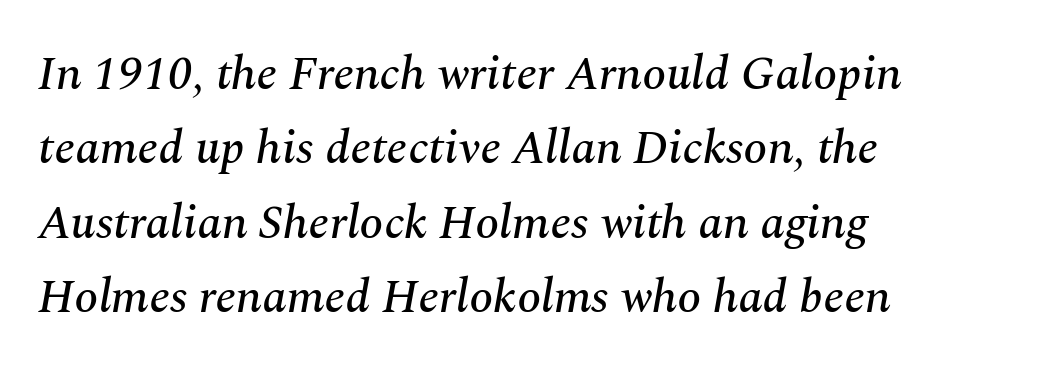
{"serif": "yes", "italic": "yes", "lean": "right", "slant_degrees": 10, "width": "normal", "stroke_contrast": "medium", "x_height": "medium", "monospaced": "no", "underline": "no", "align": "left", "line_spacing": "normal", "line_spacing_ratio": 1.55, "letter_spacing": "normal", "letter_spacing_em": 0.0, "glyph_px": 48}
